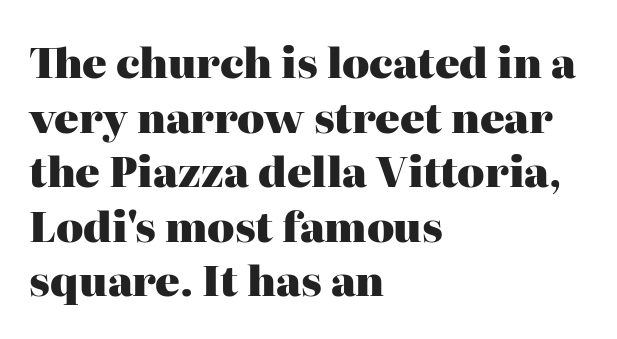
{"serif": "yes", "italic": "no", "bold": "yes", "weight": "heavy", "width": "normal", "stroke_contrast": "high", "x_height": "medium", "monospaced": "no", "underline": "no", "align": "left", "line_spacing": "normal", "line_spacing_ratio": 1.33, "letter_spacing": "normal", "letter_spacing_em": 0.0, "glyph_px": 41}
